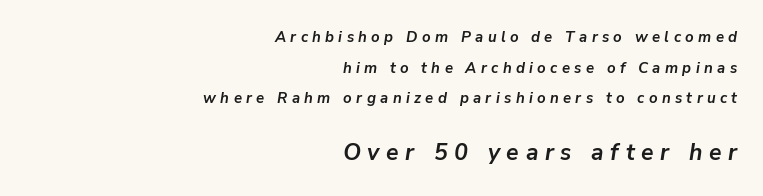
If you drew a line through each stem, it would be angled. Note: smaller setting up top, larger setting below. Words appear elongated and porous because spacing is wide. Notice how thick the strokes are: this is what a full bold looks like. The words here are not underlined. Baseline-to-baseline distance is far greater than the letter height.
